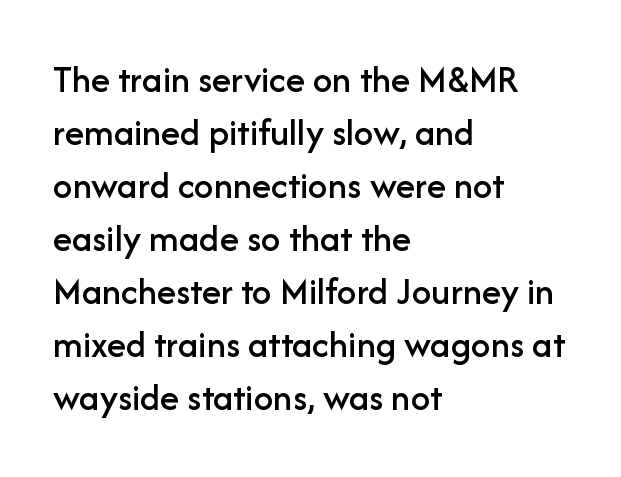
The image shows 39 px sans-serif type, upright; set left-aligned, normal line spacing (1.36x), normal letter spacing, not underlined; low stroke contrast and a medium x-height.
